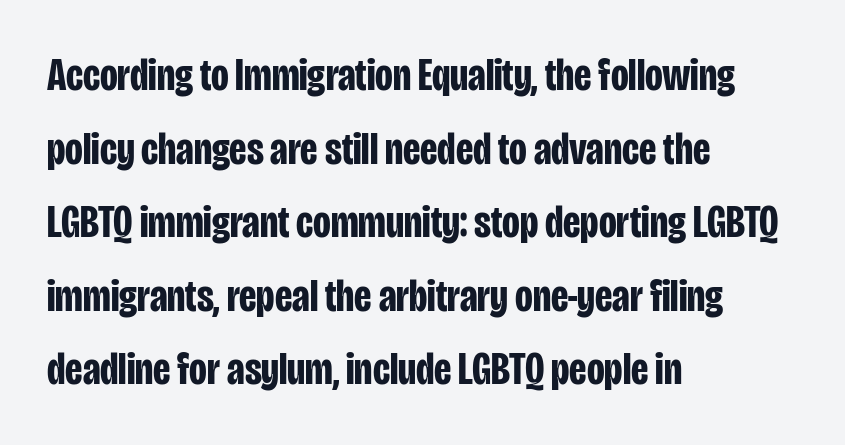
The image shows 46 px bold, condensed sans-serif type, upright; set left-aligned, normal line spacing (1.6x), normal letter spacing, not underlined; low stroke contrast and a large x-height.
